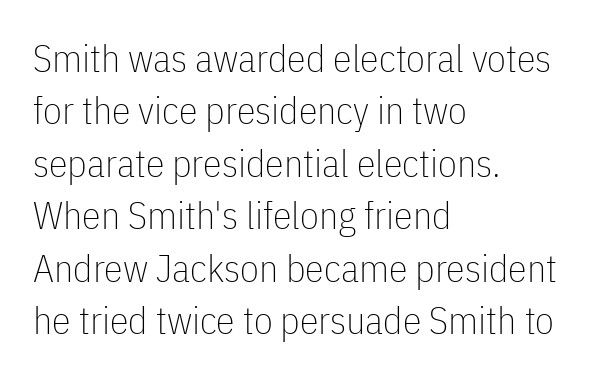
Are there feet on the stems? There aren't — it's a sans. Each letter keeps its own natural width here, so spacing adapts to shape. Students, observe: this is what conventionally led text looks like. The lettering stays uniformly vertical, giving the passage a roman look. Horizontal alignment here is leftward, the default for most running prose.
